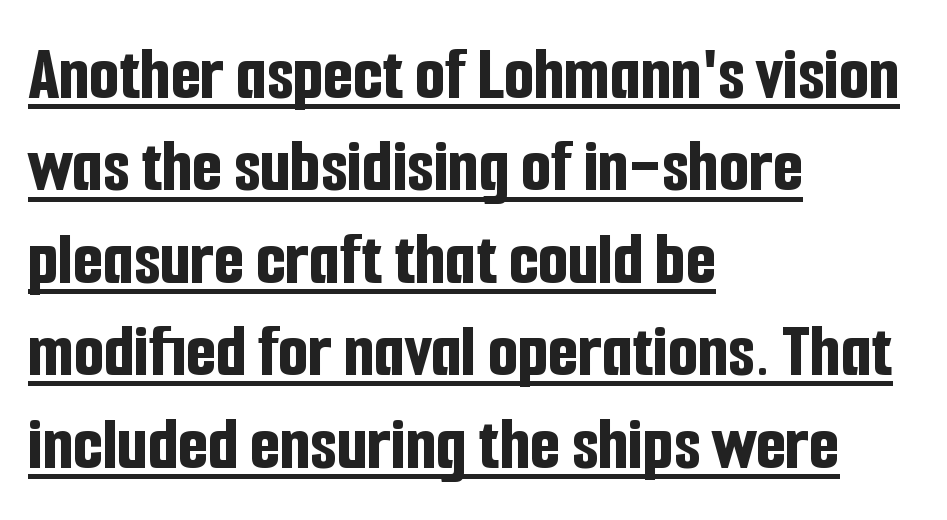
The image shows 77 px bold, condensed sans-serif type, upright; set left-aligned, line spacing 1.2x, normal letter spacing, underlined; low stroke contrast and a medium x-height.
